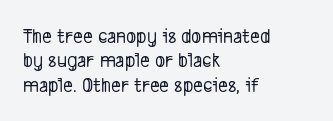
The paragraph shown leans on its left margin. Observe the ordinary spacing: letters are neighbours, not strangers. The glyphs are unaccompanied by any horizontal stroke below them.
